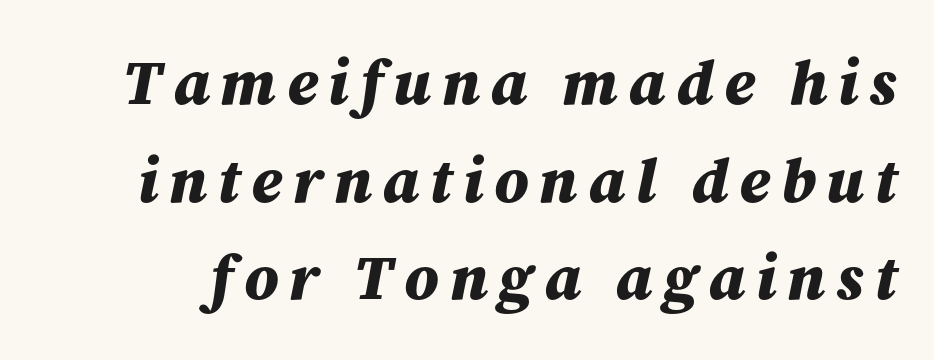
The image shows 63 px bold type, italic (leaning right); set normal line spacing (1.55x), not underlined; medium stroke contrast and a medium x-height.
